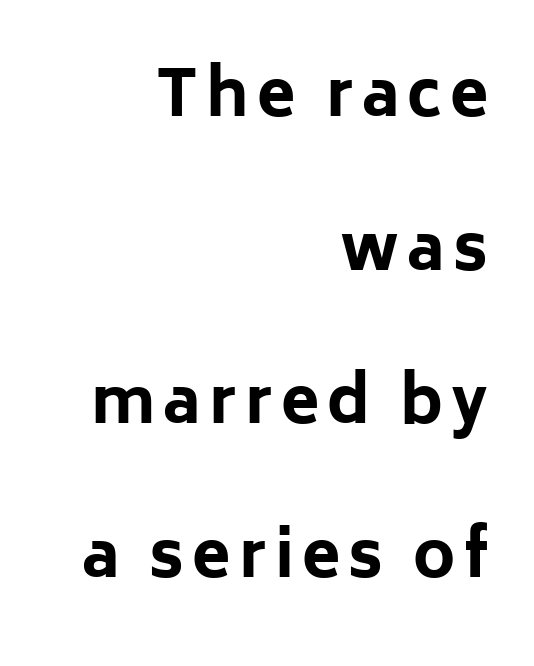
{"serif": "no", "italic": "no", "bold": "yes", "weight": "bold", "width": "normal", "stroke_contrast": "low", "x_height": "medium", "monospaced": "no", "underline": "no", "align": "right", "line_spacing": "loose", "line_spacing_ratio": 2.44, "glyph_px": 63}
